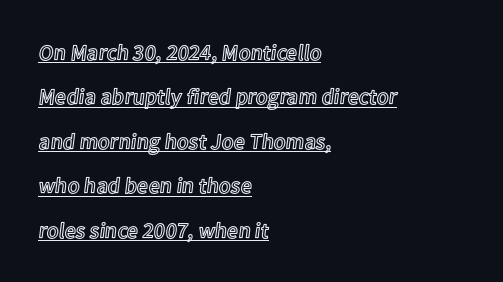
Q: Is the text italic (slanted)? A: Yes.
Q: Is the text underlined? A: Yes.
Q: How is the paragraph aligned? A: Left-aligned.
Q: Is the spacing between letters normal or unusually wide? A: Normal.
Q: Is the spacing between lines tight, normal or loose? A: Loose.
